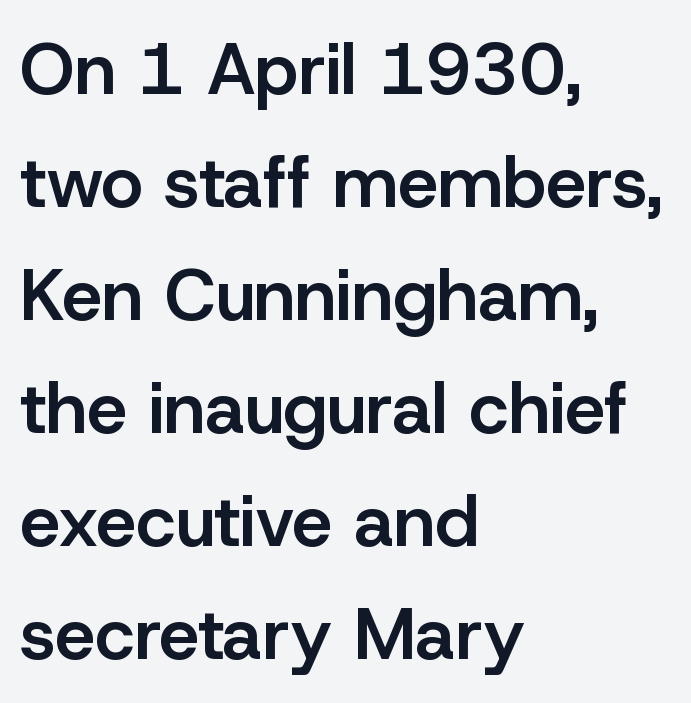
The image shows 72 px semibold sans-serif type, upright; set left-aligned, normal line spacing (1.57x), normal letter spacing, not underlined; low stroke contrast and a medium x-height.
